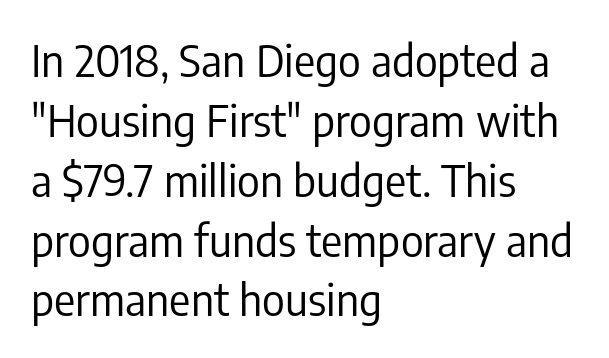
Ascenders rise straight up at ninety degrees. The glyphs are unaccompanied by any horizontal stroke below them. Students, note that the glyphs here touch the page at normal intervals. The passage shown is typeset with a sans-serif family.
